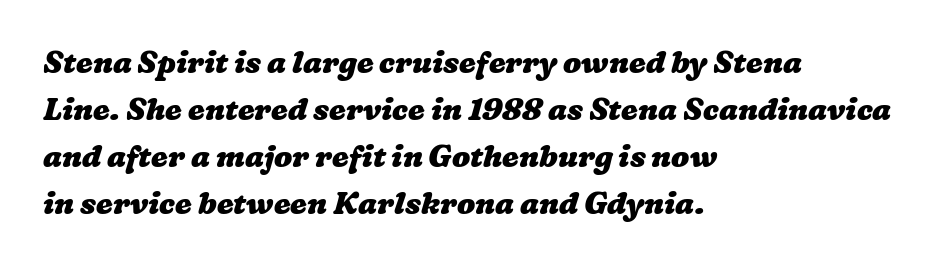
{"bold": "yes", "weight": "heavy", "width": "wide", "stroke_contrast": "low", "x_height": "medium", "monospaced": "no", "underline": "no", "align": "left", "line_spacing": "normal", "line_spacing_ratio": 1.57, "letter_spacing": "normal", "letter_spacing_em": 0.0, "glyph_px": 30}
